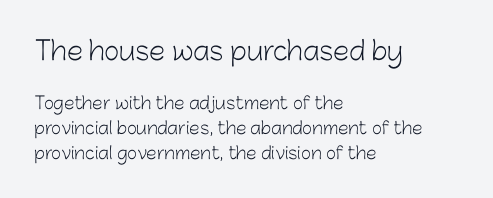
Underlining? Definitely not there. Between one letter and the next there's only the usual sliver of space. A typesetter would mark this as roman, not italic. Which chunk is bigger? The first one — the top block dwarfs the bottom. Rows of type keep a routine distance in the vertical direction. Compared with a centered layout, this one pins lines to the left instead.
